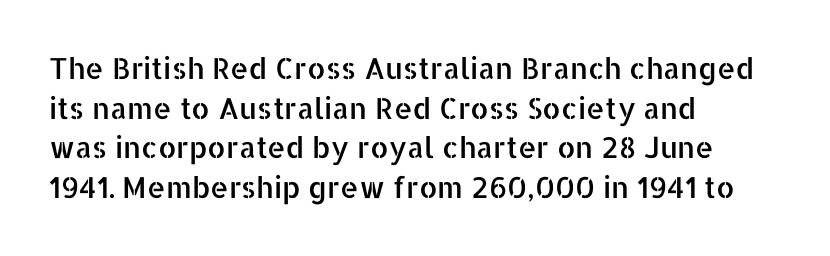
{"serif": "no", "italic": "no", "width": "normal", "stroke_contrast": "low", "x_height": "medium", "monospaced": "no", "underline": "no", "align": "left", "line_spacing": "normal", "line_spacing_ratio": 1.37, "letter_spacing": "normal", "letter_spacing_em": 0.0, "glyph_px": 29}
